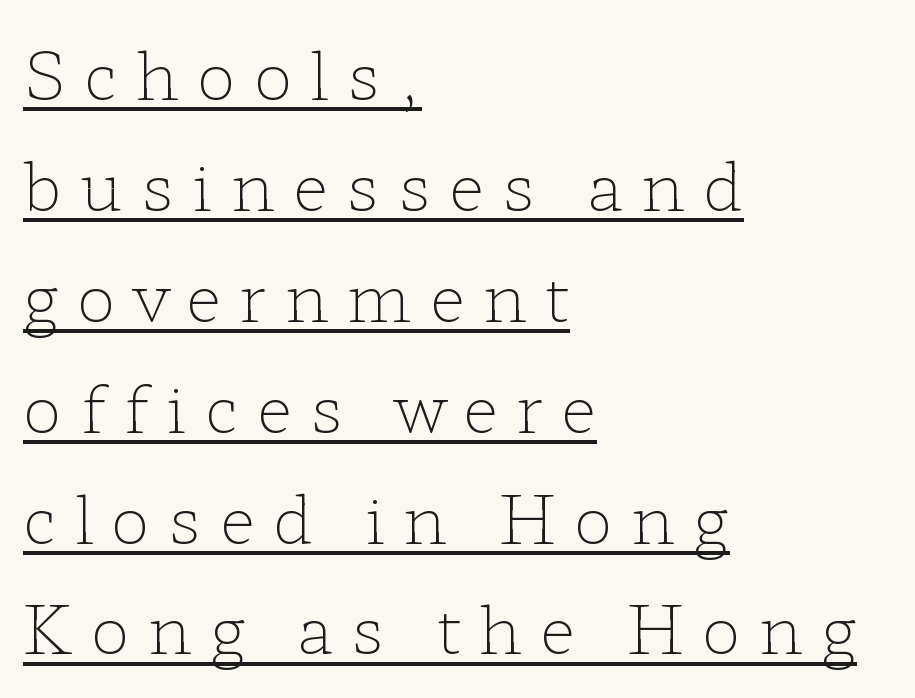
{"serif": "yes", "italic": "no", "bold": "no", "weight": "light", "width": "wide", "stroke_contrast": "low", "x_height": "medium", "monospaced": "no", "underline": "yes", "align": "left", "line_spacing": "normal", "line_spacing_ratio": 1.68, "letter_spacing": "wide", "letter_spacing_em": 0.27, "glyph_px": 66}
